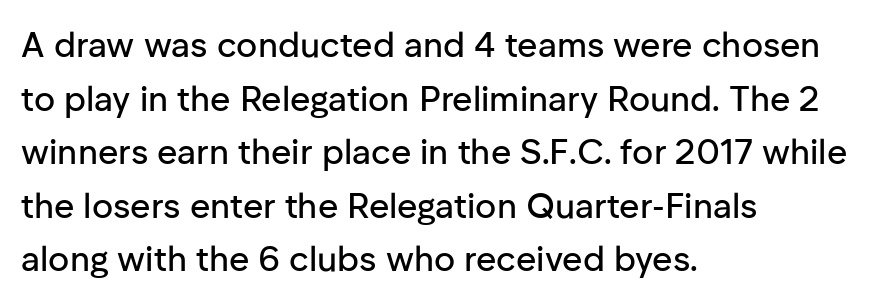
Descenders are the only things crossing below the line. Where is the straight margin? On the left. Does the type have serifs? No, each stem ends abruptly. Each word holds together tightly as a unit, with standard inter-letter gaps.
